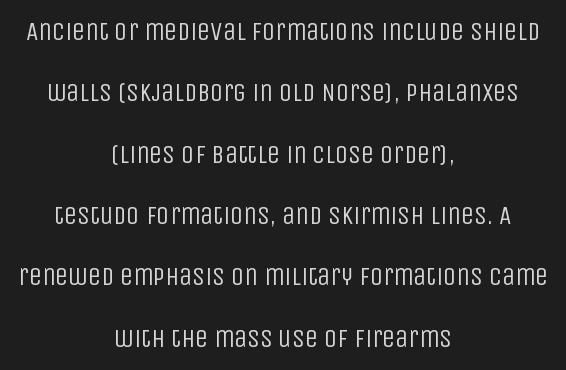
{"italic": "no", "bold": "no", "underline": "no", "align": "center", "line_spacing": "loose", "line_spacing_ratio": 2.36, "letter_spacing": "normal", "letter_spacing_em": 0.0, "glyph_px": 26}
